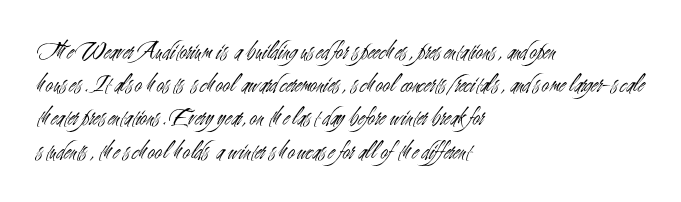
{"bold": "no", "underline": "no", "align": "left", "line_spacing": "normal", "line_spacing_ratio": 1.33, "letter_spacing": "normal", "letter_spacing_em": 0.0, "glyph_px": 25}
